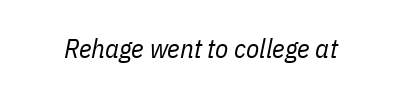
The image shows 27 px text type, italic (leaning right); set normal letter spacing, not underlined.
